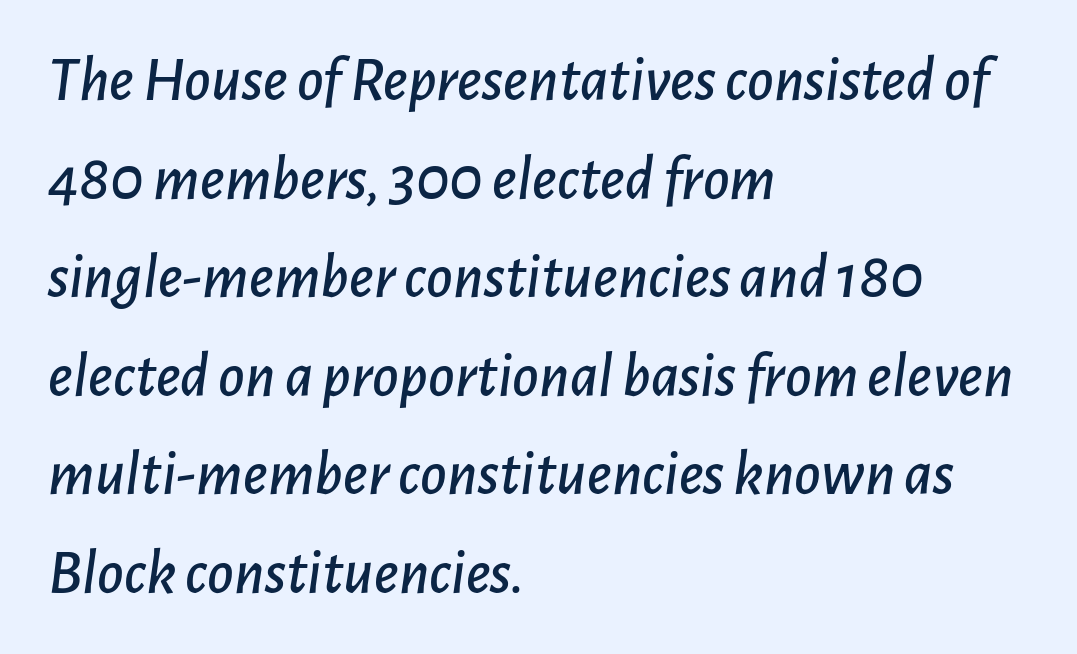
The image shows 64 px text type, italic (leaning right); set left-aligned, normal line spacing (1.54x), normal letter spacing, not underlined; low stroke contrast and a medium x-height.
